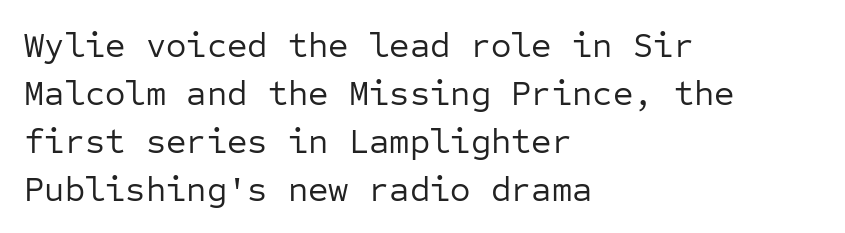
Casual observation: everything's shoved over to the left. Nobody touched the tracking dial on this one. Baseline-to-baseline distance is the conventional proportion of letter height. Each stroke keeps to a modest, everyday thickness or less.
